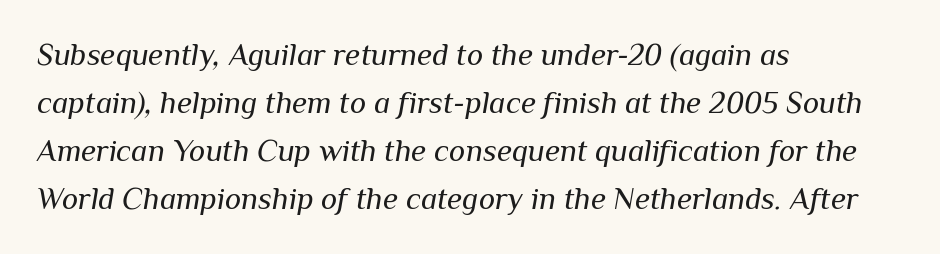
The image shows 31 px regular-weight type, italic (leaning right); set left-aligned, normal line spacing (1.55x), normal letter spacing, not underlined; medium stroke contrast and a medium x-height.
